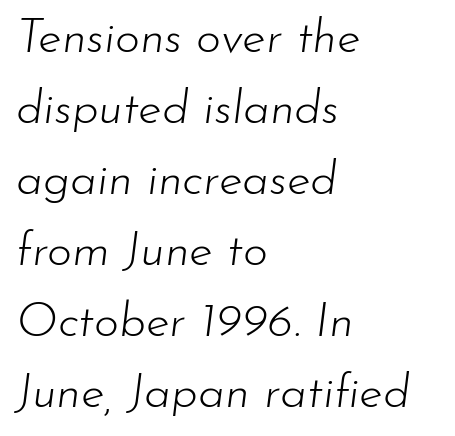
Q: Is the text bold? A: No.
Q: Is the text italic (slanted)? A: Yes, it leans right by about 7 degrees.
Q: Is the text underlined? A: No.
Q: How is the paragraph aligned? A: Left-aligned.
Q: Is the spacing between letters normal or unusually wide? A: Normal.
Q: Is the spacing between lines tight, normal or loose? A: Normal.
Q: Width (condensed, normal, or wide)? A: Normal.
Q: Stroke contrast? A: Low.
Q: x-height? A: Small.
Q: Monospaced? A: No.
